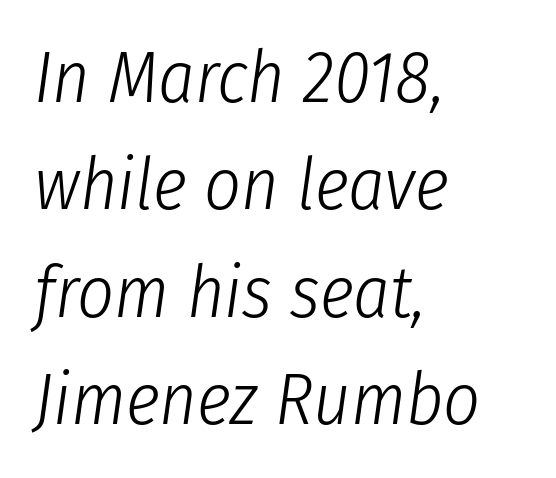
The image shows 72 px light, condensed type, italic (leaning right); set left-aligned, normal line spacing (1.49x), normal letter spacing, not underlined; low stroke contrast and a medium x-height.
